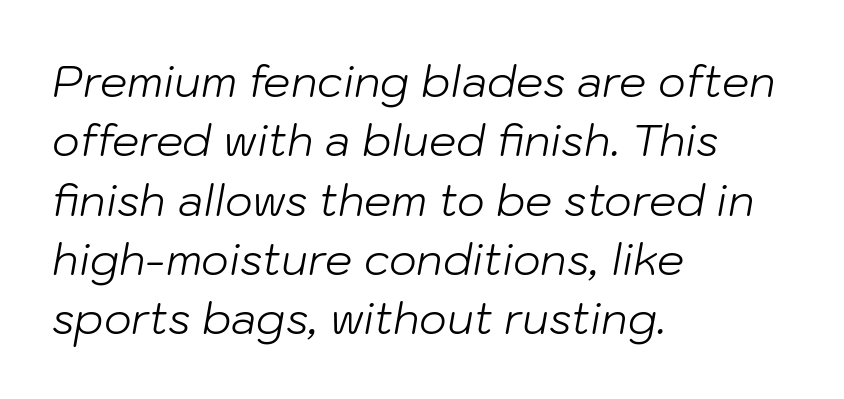
Q: Is the text bold? A: No.
Q: Is the text italic (slanted)? A: Yes, it leans right by about 10 degrees.
Q: Is the text underlined? A: No.
Q: How is the paragraph aligned? A: Left-aligned.
Q: Is the spacing between letters normal or unusually wide? A: Normal.
Q: Is the spacing between lines tight, normal or loose? A: Normal.
Q: Width (condensed, normal, or wide)? A: Normal.
Q: Stroke contrast? A: Low.
Q: x-height? A: Medium.
Q: Monospaced? A: No.
